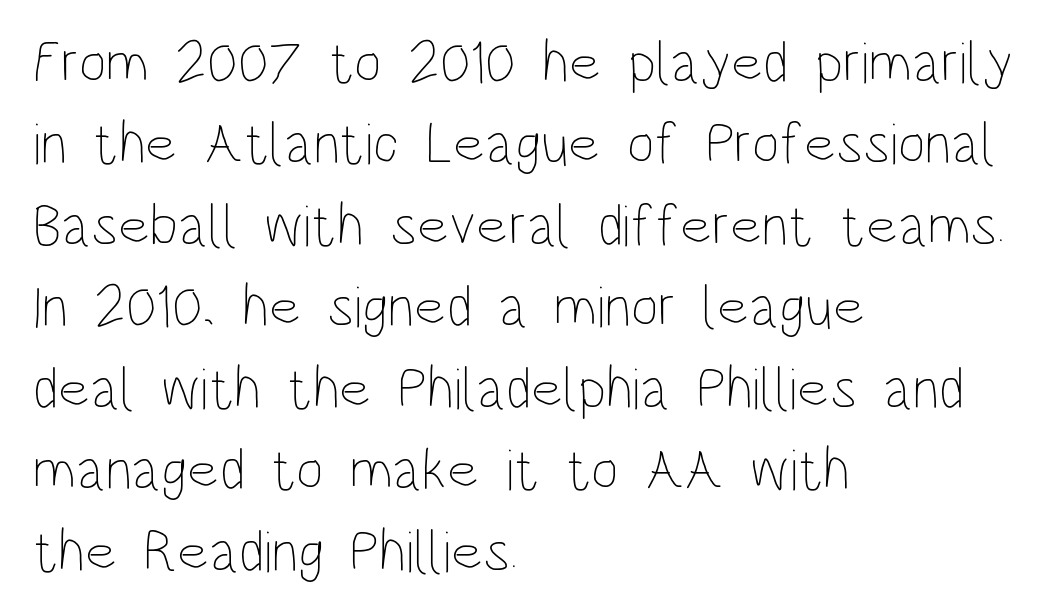
The image shows 59 px thin, condensed type, upright; set left-aligned, normal line spacing (1.38x), normal letter spacing, not underlined; low stroke contrast and a large x-height.
